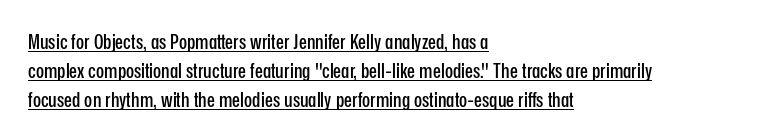
{"italic": "no", "underline": "yes", "align": "left", "line_spacing": "normal", "line_spacing_ratio": 1.37, "letter_spacing": "normal", "letter_spacing_em": 0.0, "glyph_px": 21}
